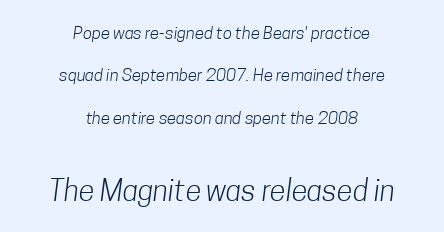
Typographically, this falls in the sans-serif category. The space beneath each line is pristine and unruled. Do the characters align in a grid? No, the font is proportional. Caption: face not bold, strokes unweighted.
